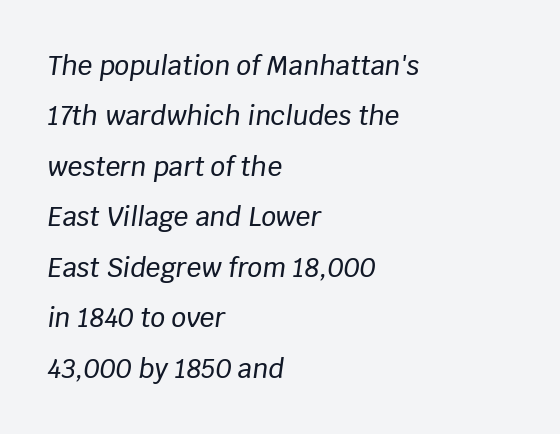
Q: Is the text italic (slanted)? A: Yes, it leans right by about 8 degrees.
Q: Is the text underlined? A: No.
Q: How is the paragraph aligned? A: Left-aligned.
Q: Is the spacing between letters normal or unusually wide? A: Normal.
Q: Is the spacing between lines tight, normal or loose? A: Loose.
